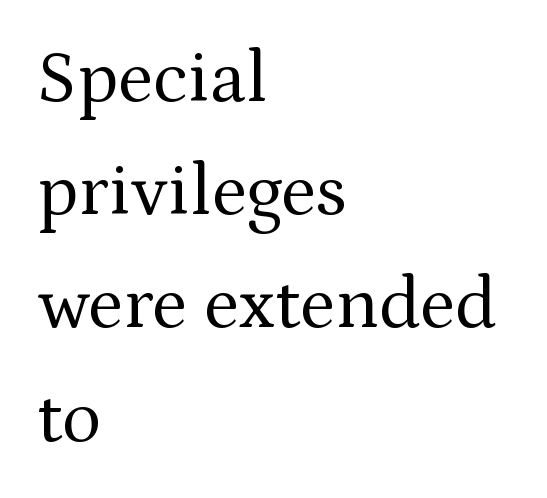
{"serif": "yes", "italic": "no", "bold": "no", "weight": "regular", "width": "normal", "stroke_contrast": "medium", "x_height": "medium", "monospaced": "no", "underline": "no", "align": "left", "line_spacing": "normal", "line_spacing_ratio": 1.53, "letter_spacing": "normal", "letter_spacing_em": 0.0, "glyph_px": 74}
